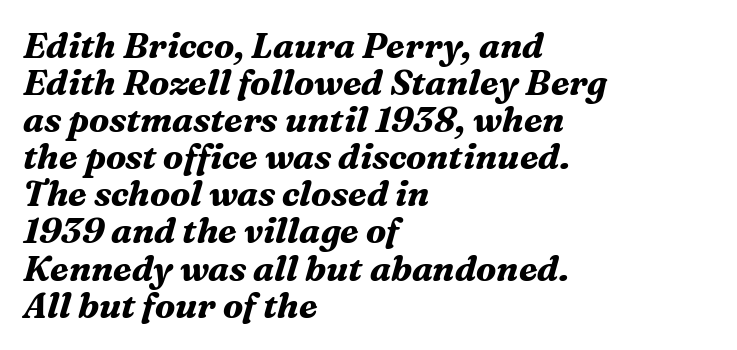
{"serif": "yes", "italic": "yes", "lean": "right", "slant_degrees": 16, "bold": "yes", "weight": "bold", "width": "normal", "stroke_contrast": "medium", "x_height": "medium", "monospaced": "no", "underline": "no", "align": "left", "line_spacing": "tight", "line_spacing_ratio": 1.06, "letter_spacing": "normal", "letter_spacing_em": 0.0, "glyph_px": 35}
